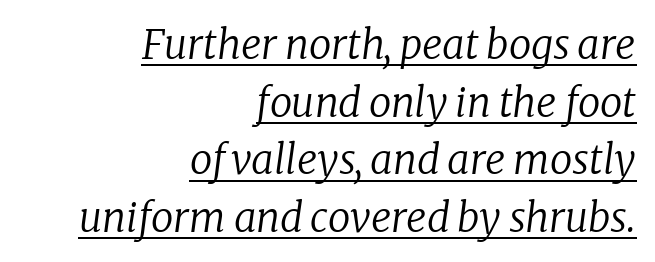
The image shows 40 px regular-weight serif type, italic (leaning right); set right-aligned, normal line spacing (1.44x), normal letter spacing, underlined; low stroke contrast and a medium x-height.
